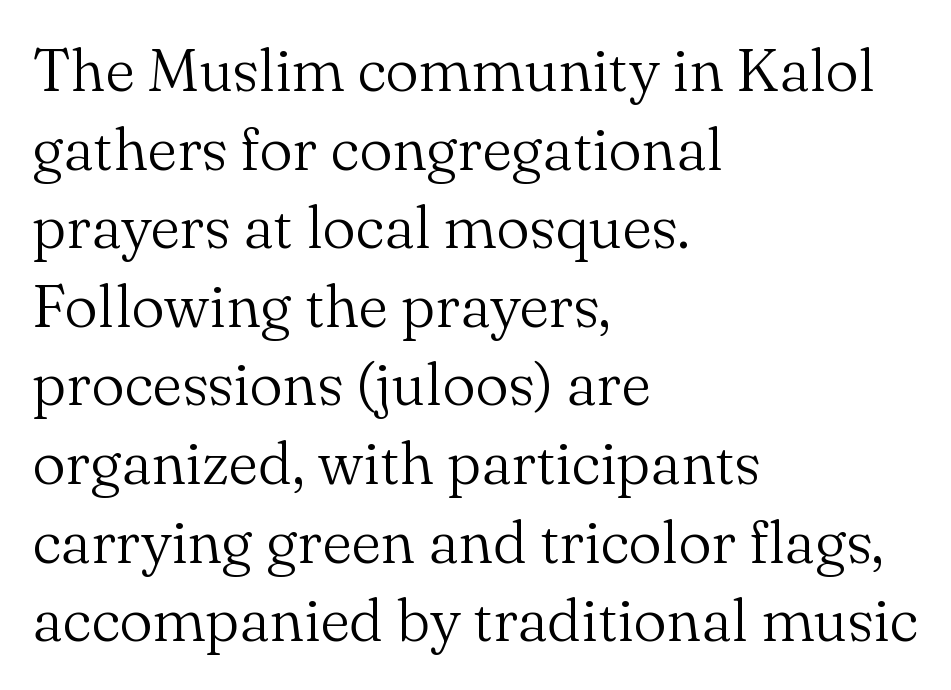
The axis of the letterforms is exactly vertical. The cut favours lightness, reaching ordinary text weight at its darkest. Regular leading. This sample is left-justified, so line endings fall wherever the words run out. You could not count columns in this text — the font is proportionally spaced.
